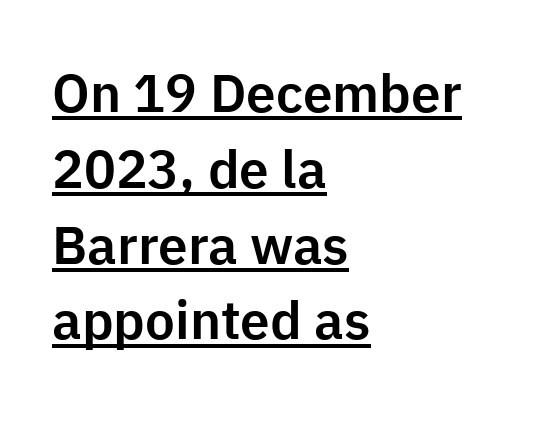
{"serif": "no", "italic": "no", "width": "normal", "stroke_contrast": "low", "x_height": "medium", "monospaced": "no", "underline": "yes", "align": "left", "line_spacing": "normal", "line_spacing_ratio": 1.43, "letter_spacing": "normal", "letter_spacing_em": 0.0, "glyph_px": 53}
